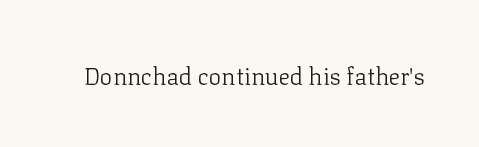
Only glyphs here, with clear space below each row. Notice how the stems are strictly vertical — no italics here. Between one letter and the next there's only the usual sliver of space. Is this a heavy cut? Hardly; it is regular or lighter.
